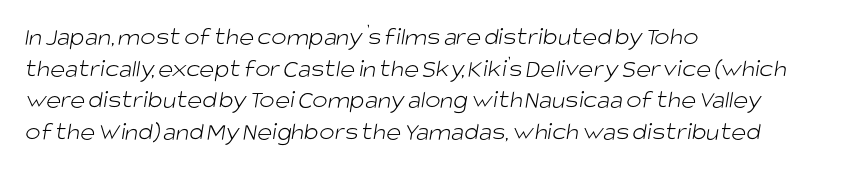
The image shows 26 px text type; set left-aligned, line spacing 1.22x, normal letter spacing, not underlined.
